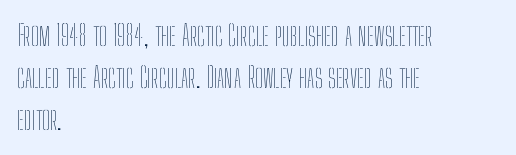
Q: Is the text bold? A: No.
Q: Is the text italic (slanted)? A: No, it is upright.
Q: Is the text underlined? A: No.
Q: How is the paragraph aligned? A: Left-aligned.
Q: Is the spacing between letters normal or unusually wide? A: Normal.
Q: Is the spacing between lines tight, normal or loose? A: Normal.
Q: Width (condensed, normal, or wide)? A: Condensed.
Q: Stroke contrast? A: Low.
Q: x-height? A: Medium.
Q: Monospaced? A: No.
